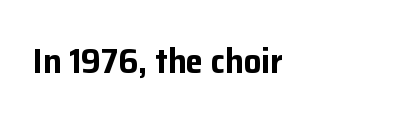
The image shows 35 px bold sans-serif type, upright; set normal letter spacing, not underlined; low stroke contrast and a medium x-height.
